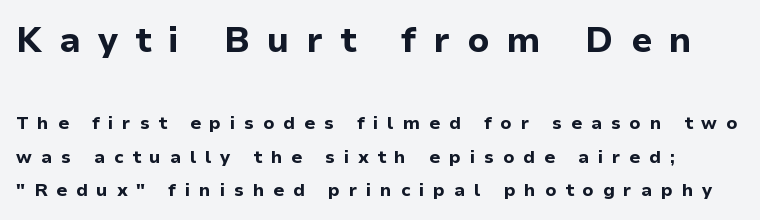
Tracking here is generous; glyphs stand well apart from one another. The lettering stays uniformly vertical, giving the passage a roman look. A typesetter would label this face a sans. Spacing verdict: proportional, widths tailored to each character. Of the two passages, the one on top uses the larger point size. Anything drawn beneath the words? Only blank space.
